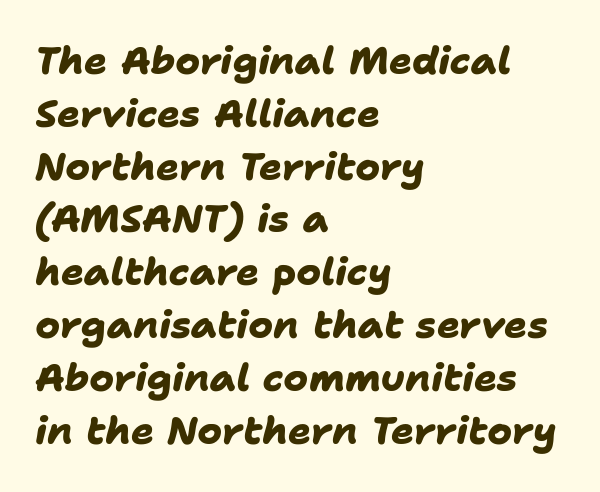
The image shows 38 px heavy sans-serif type; set left-aligned, normal line spacing (1.39x), normal letter spacing, not underlined; low stroke contrast and a medium x-height.
